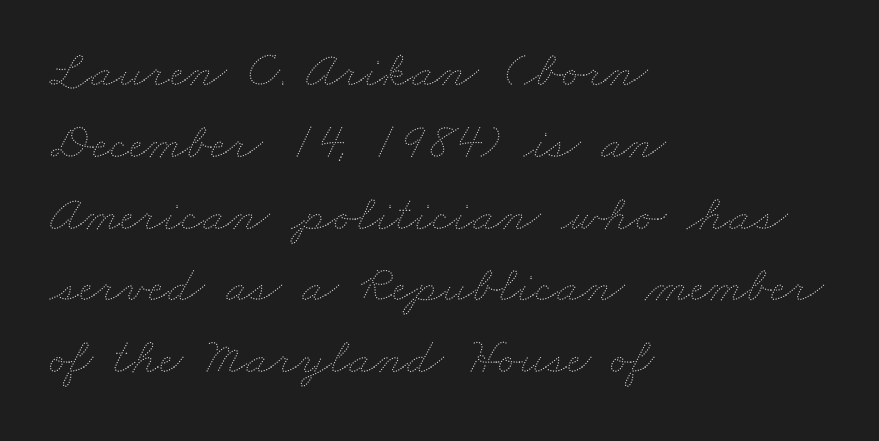
Q: Is the text bold? A: No.
Q: Is the text underlined? A: No.
Q: How is the paragraph aligned? A: Left-aligned.
Q: Is the spacing between letters normal or unusually wide? A: Normal.
Q: Is the spacing between lines tight, normal or loose? A: Normal.
Q: Width (condensed, normal, or wide)? A: Wide.
Q: Stroke contrast? A: Medium.
Q: x-height? A: Small.
Q: Monospaced? A: No.
